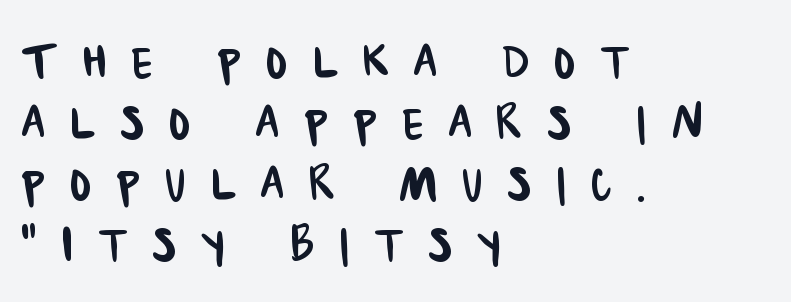
Q: Is the typeface a serif or a sans-serif typeface? A: Sans-serif.
Q: Is the text underlined? A: No.
Q: How is the paragraph aligned? A: Left-aligned.
Q: Is the spacing between letters normal or unusually wide? A: Unusually wide.
Q: Is the spacing between lines tight, normal or loose? A: Tight.
Q: Width (condensed, normal, or wide)? A: Condensed.
Q: Stroke contrast? A: Low.
Q: x-height? A: Large.
Q: Monospaced? A: No.
